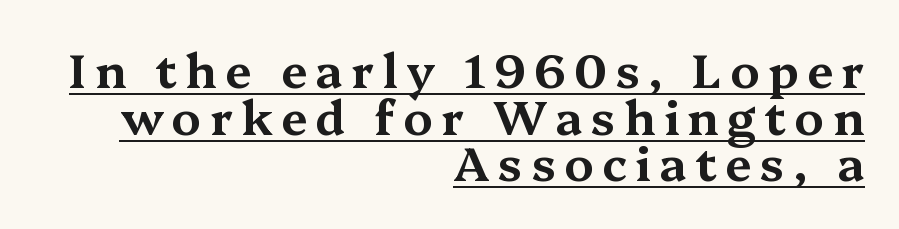
The image shows 47 px wide serif type, upright; set right-aligned, tight line spacing (0.99x), underlined; medium stroke contrast and a medium x-height.
